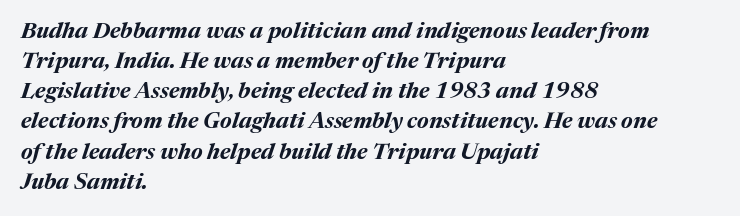
The passage shown leans; its letterforms are oblique. Leading: standard. The lines in this sample share a left origin and differ only in where they stop. Nobody touched the tracking dial on this one. The words here are not underlined.
